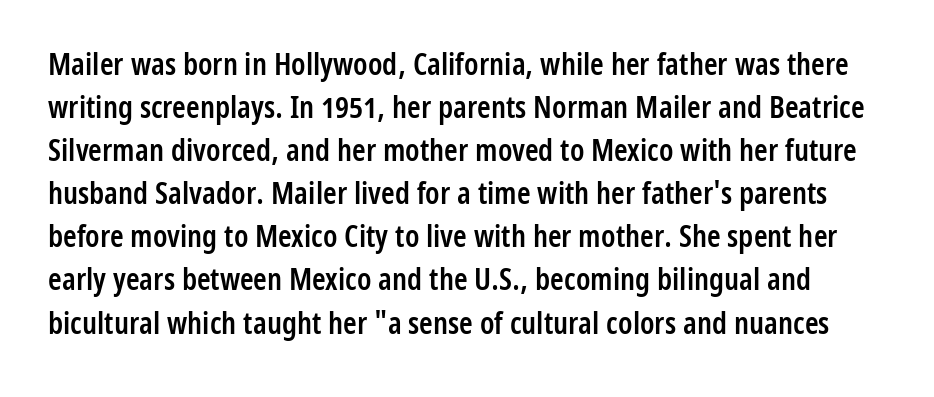
This is the in-between weight designers call semibold or demi. The block of text has a typical density, with ordinary space between rows. Letters rest on an invisible, unmarked baseline. Ascenders rise straight up at ninety degrees.
